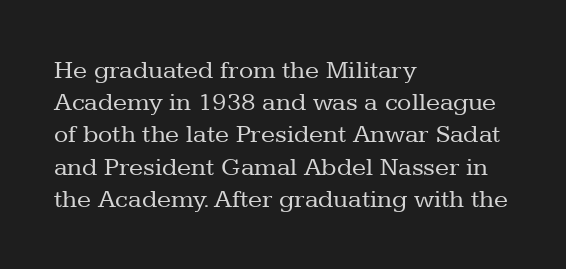
No letter is thick-stroked: the sample isn't bold. The lettering stays uniformly vertical, giving the passage a roman look. This sample uses plain, unmodified letter spacing. These lines stack with their left ends in a neat column. The gap between lines stays unmarked.
